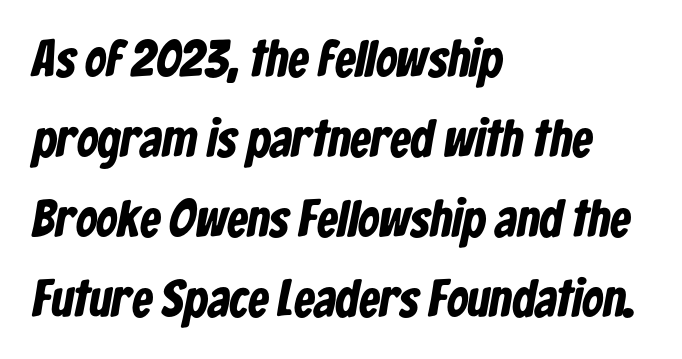
Q: Is the text bold? A: Yes.
Q: Is the typeface a serif or a sans-serif typeface? A: Sans-serif.
Q: Is the text underlined? A: No.
Q: How is the paragraph aligned? A: Left-aligned.
Q: Is the spacing between letters normal or unusually wide? A: Normal.
Q: Is the spacing between lines tight, normal or loose? A: Normal.
Q: Width (condensed, normal, or wide)? A: Condensed.
Q: Stroke contrast? A: Low.
Q: x-height? A: Medium.
Q: Monospaced? A: No.
